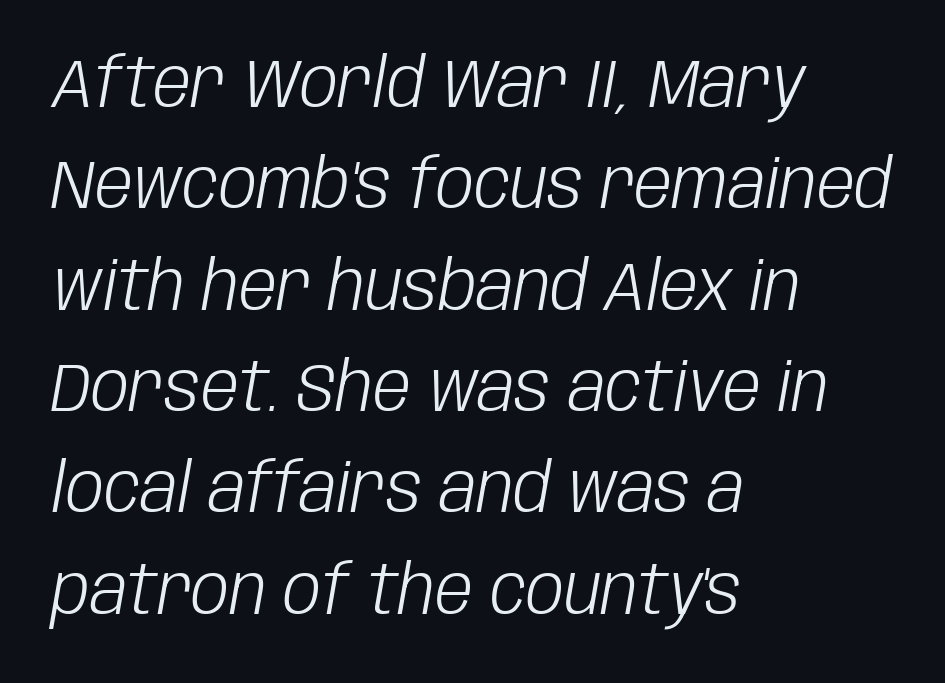
{"italic": "yes", "lean": "right", "slant_degrees": 10, "bold": "no", "weight": "light", "width": "condensed", "stroke_contrast": "low", "x_height": "large", "monospaced": "no", "underline": "no", "align": "left", "line_spacing": "normal", "line_spacing_ratio": 1.49, "letter_spacing": "normal", "letter_spacing_em": 0.0, "glyph_px": 68}
